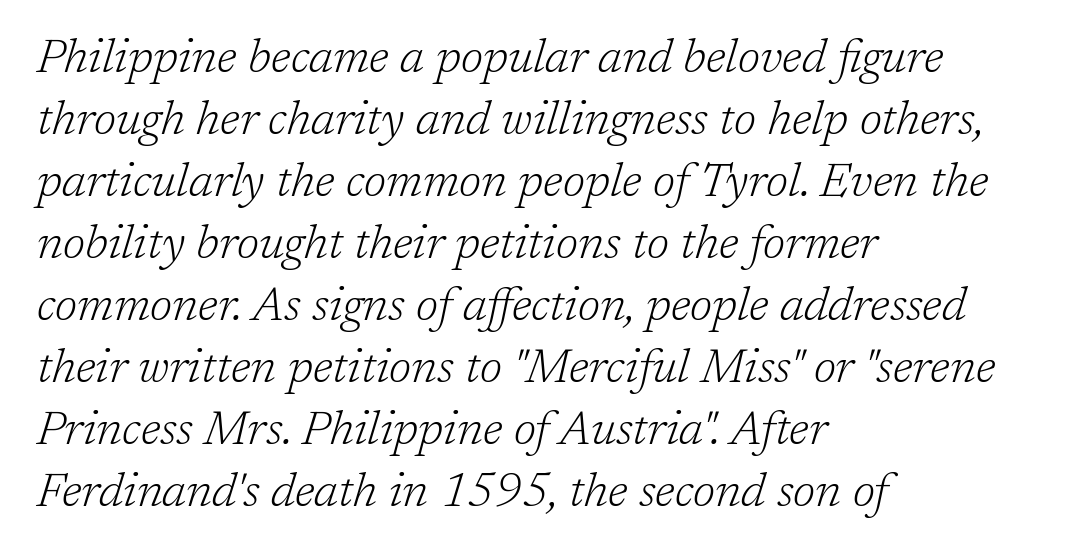
Descenders are the only things crossing below the line. Yep, those are serifs on the letters. The font's italic variant was chosen for this text. Summary of weight: not heavy and not bold. If you measured baseline to baseline, you'd find a middling distance.
